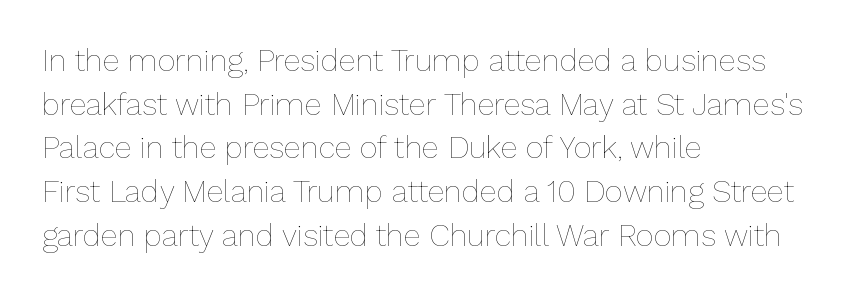
No letter is thick-stroked: the sample isn't bold. The string is rendered with underlining switched off. Do the characters align in a grid? No, the font is proportional. The horizontal fit of the characters is conventional and even. Leftover space on each line is placed entirely after the last word. Reading down the column, the eye jumps a familiar distance to each next line.
